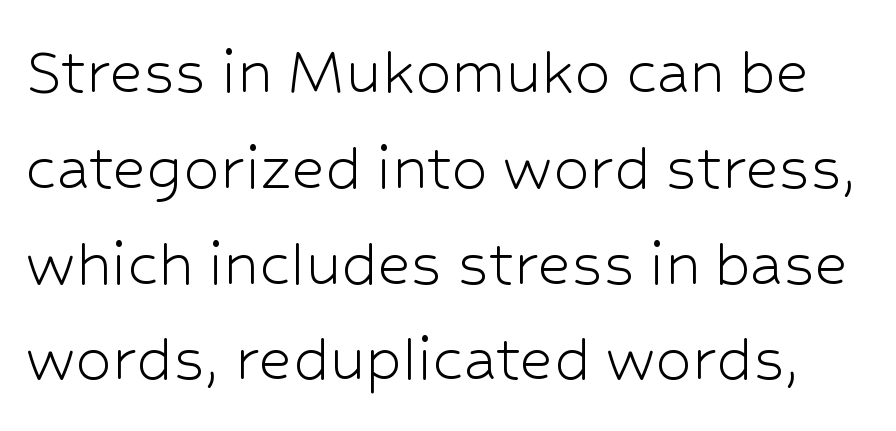
{"serif": "no", "italic": "no", "bold": "no", "weight": "light", "width": "normal", "stroke_contrast": "low", "x_height": "medium", "monospaced": "no", "underline": "no", "line_spacing": "normal", "line_spacing_ratio": 1.33, "letter_spacing": "normal", "letter_spacing_em": 0.0, "glyph_px": 72}
